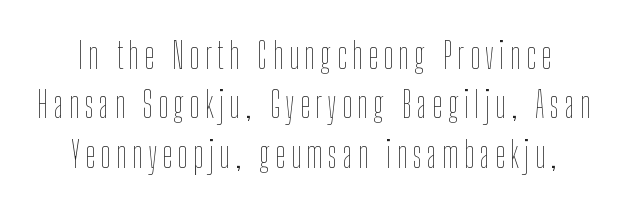
The image shows 36 px thin, condensed type, upright; set normal line spacing (1.37x), not underlined; low stroke contrast and a medium x-height.
